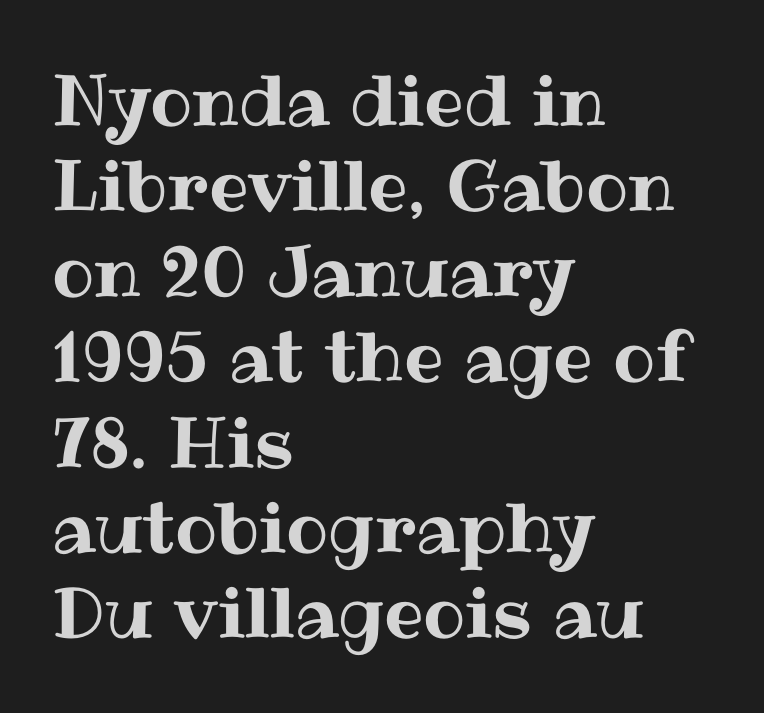
Q: Is the text italic (slanted)? A: No, it is upright.
Q: Is the text underlined? A: No.
Q: How is the paragraph aligned? A: Left-aligned.
Q: Is the spacing between letters normal or unusually wide? A: Normal.
Q: Width (condensed, normal, or wide)? A: Normal.
Q: Stroke contrast? A: Medium.
Q: x-height? A: Medium.
Q: Monospaced? A: No.
